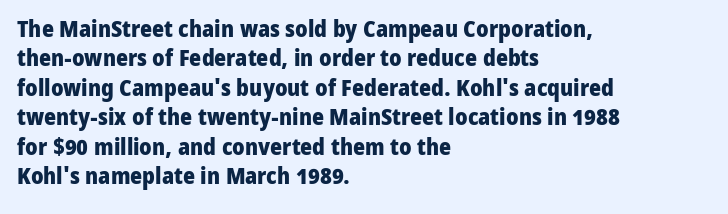
In terms of posture, this sample is upright. Whoever set this chose a conventional vertical rhythm. The space directly below the letters is spotless. A typesetter would call this zero additional tracking.
